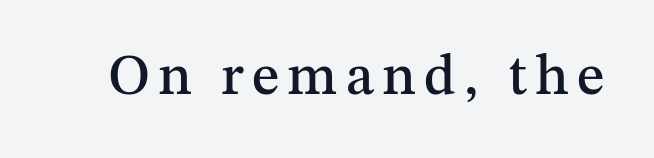
The image shows 57 px serif type, upright; set not underlined; medium stroke contrast and a medium x-height.
